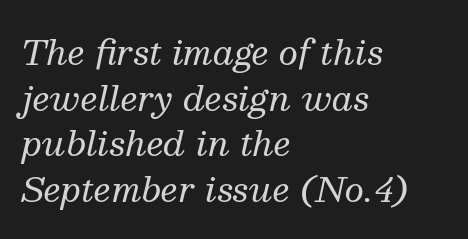
The image shows 34 px regular-weight serif type, italic (leaning right); set left-aligned, normal line spacing (1.34x), normal letter spacing, not underlined; medium stroke contrast and a medium x-height.
